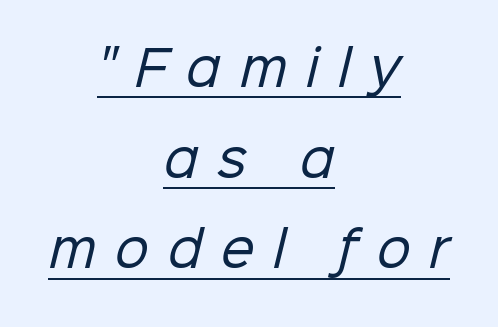
Q: Is the text bold? A: No.
Q: Is the typeface a serif or a sans-serif typeface? A: Sans-serif.
Q: Is the text underlined? A: Yes.
Q: How is the paragraph aligned? A: Centered.
Q: Is the spacing between letters normal or unusually wide? A: Unusually wide.
Q: Width (condensed, normal, or wide)? A: Normal.
Q: Stroke contrast? A: Low.
Q: x-height? A: Medium.
Q: Monospaced? A: No.
